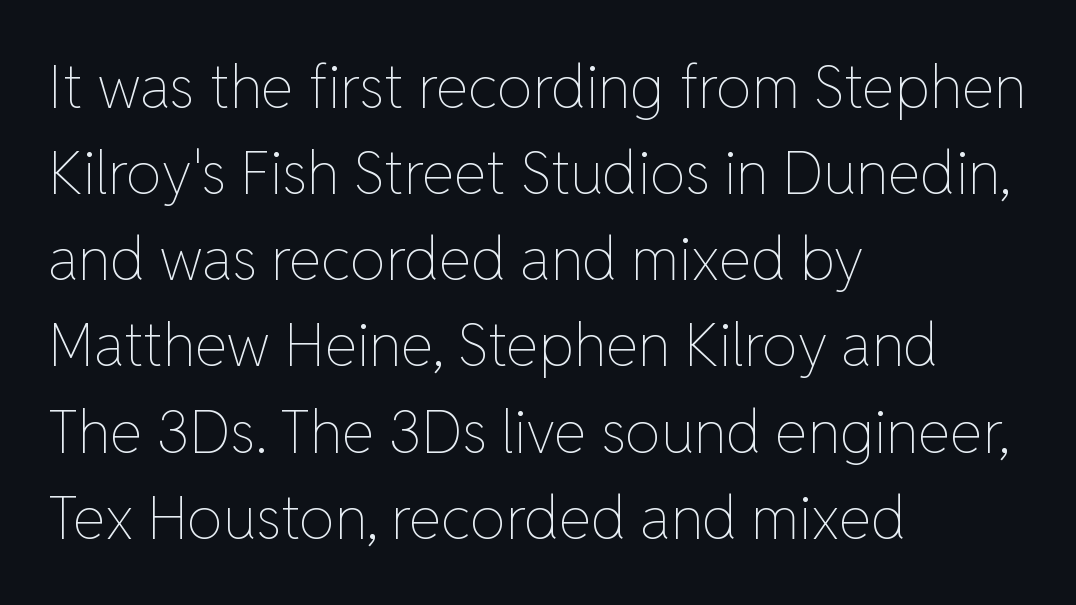
The image shows 59 px thin type, upright; set left-aligned, normal line spacing (1.46x), normal letter spacing, not underlined; low stroke contrast and a medium x-height.
